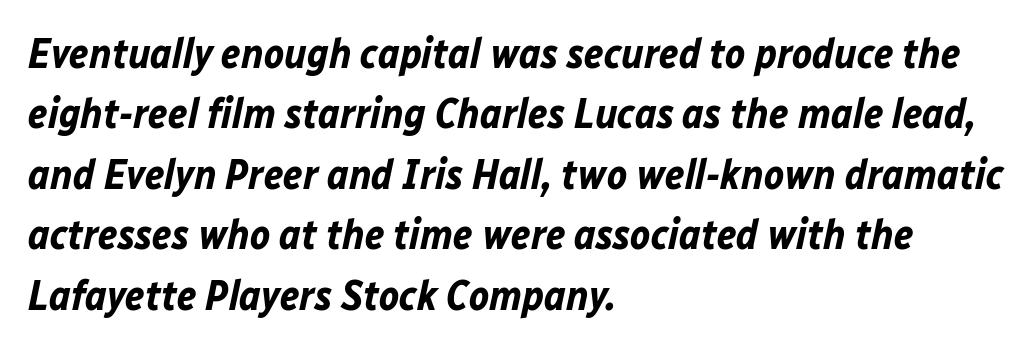
{"italic": "yes", "lean": "right", "slant_degrees": 12, "bold": "yes", "weight": "bold", "width": "normal", "stroke_contrast": "low", "x_height": "medium", "monospaced": "no", "underline": "no", "align": "left", "line_spacing": "normal", "line_spacing_ratio": 1.44, "letter_spacing": "normal", "letter_spacing_em": 0.0, "glyph_px": 42}
